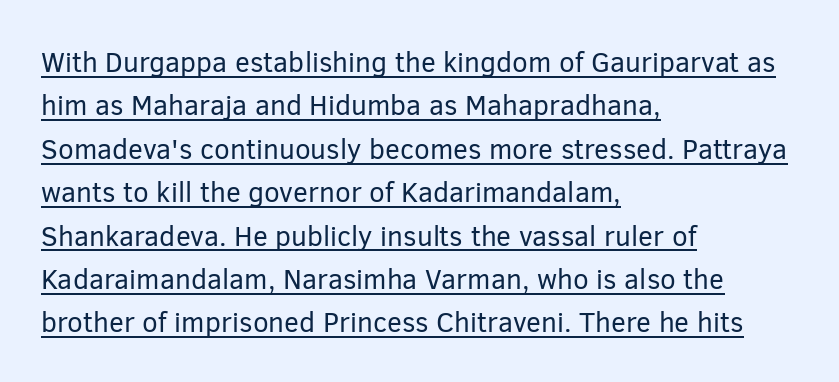
The image shows 28 px regular-weight sans-serif type, upright; set left-aligned, normal line spacing (1.55x), normal letter spacing, underlined; low stroke contrast and a medium x-height.
